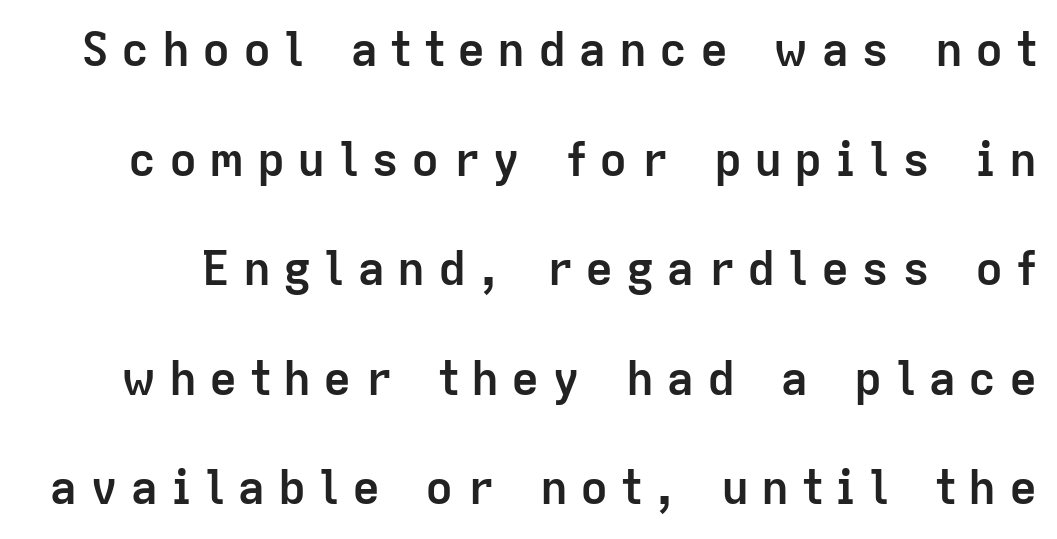
{"serif": "no", "italic": "no", "bold": "yes", "weight": "semibold", "width": "normal", "stroke_contrast": "low", "x_height": "medium", "monospaced": "no", "underline": "no", "line_spacing": "loose", "line_spacing_ratio": 2.33, "letter_spacing": "wide", "letter_spacing_em": 0.26, "glyph_px": 47}
